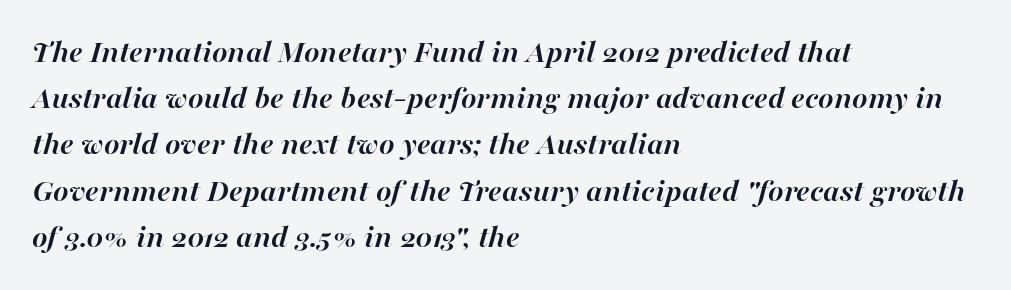
{"italic": "yes", "lean": "right", "slant_degrees": 16, "bold": "yes", "weight": "semibold", "width": "normal", "stroke_contrast": "high", "x_height": "medium", "monospaced": "no", "underline": "no", "align": "left", "line_spacing": "normal", "line_spacing_ratio": 1.4, "letter_spacing": "normal", "letter_spacing_em": 0.0, "glyph_px": 33}
